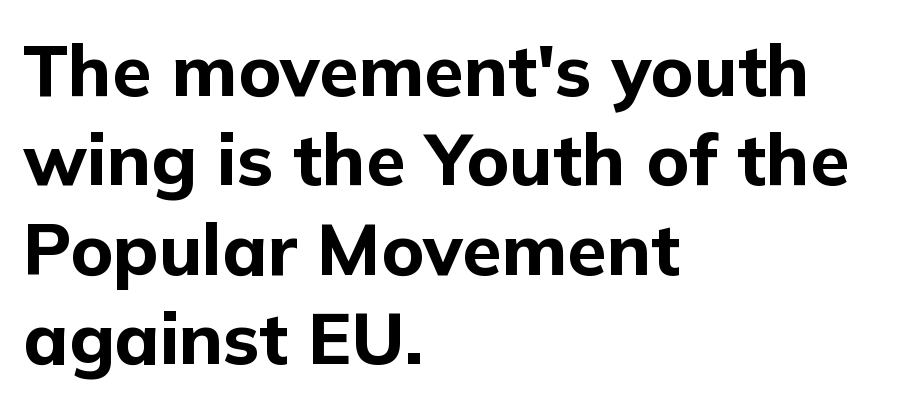
The image shows 72 px bold sans-serif type, upright; set left-aligned, line spacing 1.24x, normal letter spacing, not underlined; low stroke contrast and a medium x-height.
